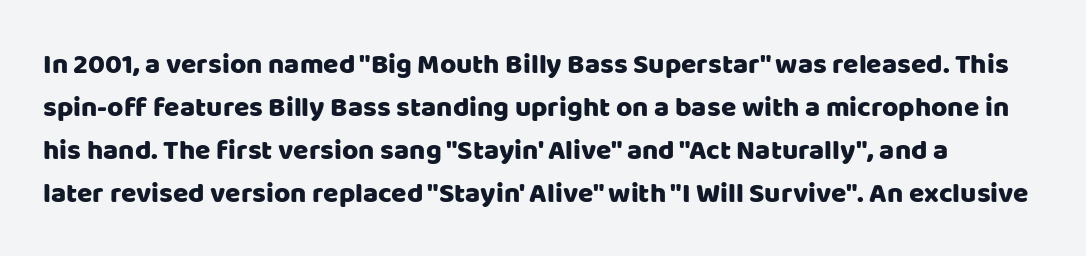
Q: Is the text italic (slanted)? A: No, it is upright.
Q: Is the typeface a serif or a sans-serif typeface? A: Sans-serif.
Q: Is the text underlined? A: No.
Q: Is the spacing between letters normal or unusually wide? A: Normal.
Q: Is the spacing between lines tight, normal or loose? A: Normal.
Q: Width (condensed, normal, or wide)? A: Normal.
Q: Stroke contrast? A: Low.
Q: x-height? A: Large.
Q: Monospaced? A: No.
